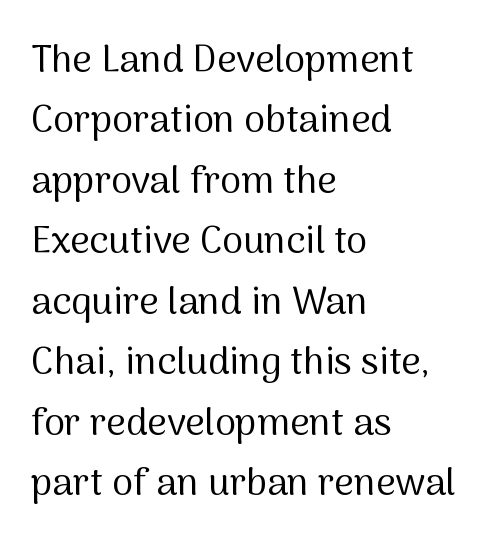
The weight would be labelled regular, book, light, or lighter still. Is the block centered? No — it sits flush against the left margin. Character widths vary here, with narrow letters taking less room than wide ones. These lines keep a tight, regular rhythm from letter to letter.
